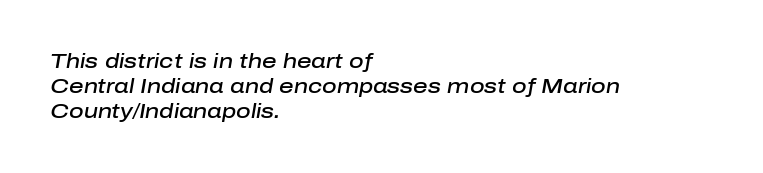
{"italic": "yes", "lean": "right", "slant_degrees": 10, "bold": "semi", "underline": "no", "align": "left", "line_spacing": "normal", "line_spacing_ratio": 1.25, "letter_spacing": "normal", "letter_spacing_em": 0.0, "glyph_px": 20}
